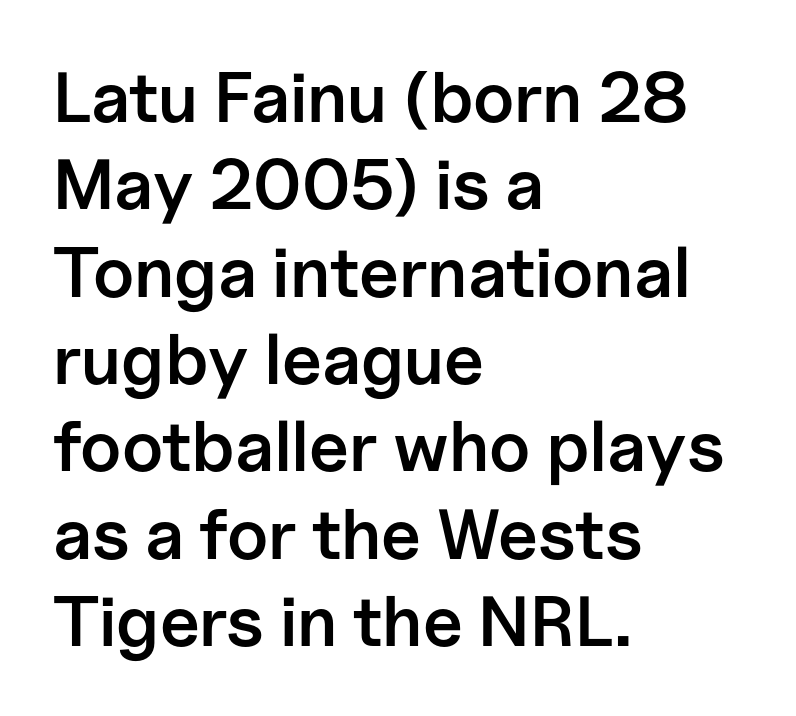
The rendering keeps characters at their native spacing. The area under the type is left untouched. These words are printed semibold, heavier than regular yet not bold. This rendering uses left alignment, leaving the right contour irregular. The letters stand straight up with perfectly vertical stems. A sans-serif font was chosen for this passage.
